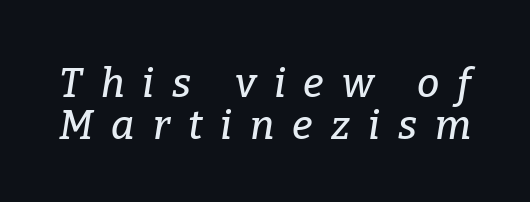
Underlining? Definitely not there. Are there feet on the stems? There are — it's a serif. The horizontal fit of the characters is loose and conspicuously gappy. The rendering uses a small line-height, squeezing the rows.
